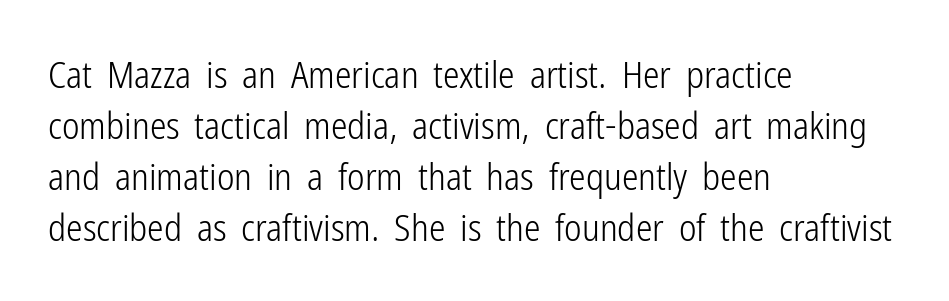
{"serif": "no", "italic": "no", "bold": "no", "weight": "light", "width": "condensed", "stroke_contrast": "low", "x_height": "medium", "monospaced": "no", "underline": "no", "align": "left", "line_spacing": "normal", "line_spacing_ratio": 1.38, "letter_spacing": "normal", "letter_spacing_em": 0.0, "glyph_px": 37}
